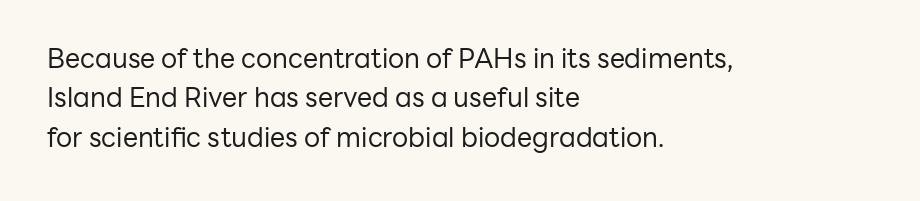
{"italic": "no", "bold": "no", "underline": "no", "align": "left", "line_spacing": "normal", "line_spacing_ratio": 1.46, "letter_spacing": "normal", "letter_spacing_em": 0.0, "glyph_px": 27}
